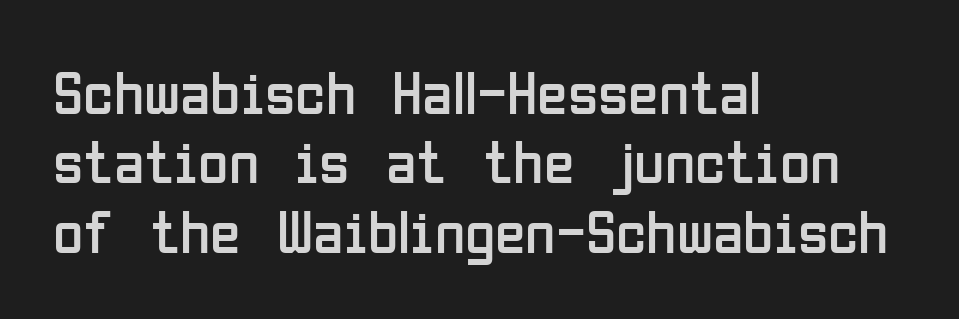
{"serif": "no", "italic": "no", "bold": "no", "weight": "regular", "width": "condensed", "stroke_contrast": "low", "x_height": "medium", "monospaced": "no", "underline": "no", "align": "left", "line_spacing": "tight", "line_spacing_ratio": 1.12, "letter_spacing": "normal", "letter_spacing_em": 0.0, "glyph_px": 62}
